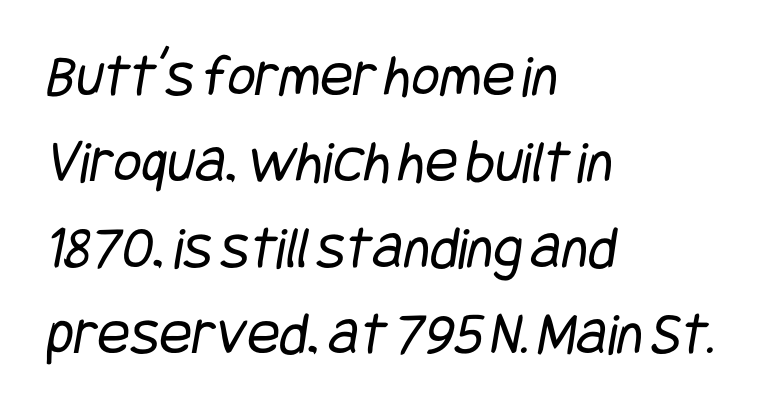
Is the letter spacing exaggerated? No — it looks like the ordinary default. Stroke mass is kept to a normal reading level or below. Teacher's note: observe the even left margin — that is flush-left alignment. Regarding serifs, this sample does without them.
